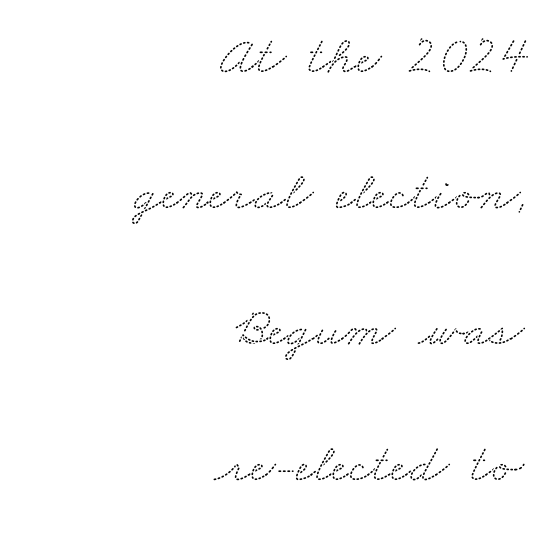
A clean baseline with only descenders dipping below it. The face used here is proportionally spaced, like ordinary book or web type. Each letter's strokes conclude with small projecting serifs. Honestly, the letter spacing is just normal — you wouldn't notice it.
